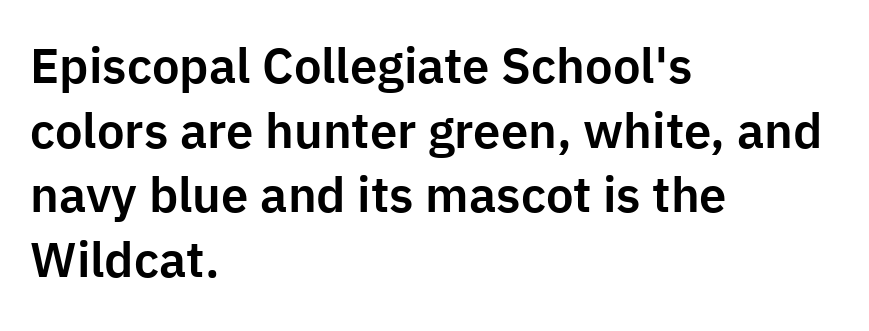
{"serif": "no", "italic": "no", "width": "normal", "stroke_contrast": "low", "x_height": "medium", "monospaced": "no", "underline": "no", "align": "left", "line_spacing": "normal", "line_spacing_ratio": 1.32, "letter_spacing": "normal", "letter_spacing_em": 0.0, "glyph_px": 49}
